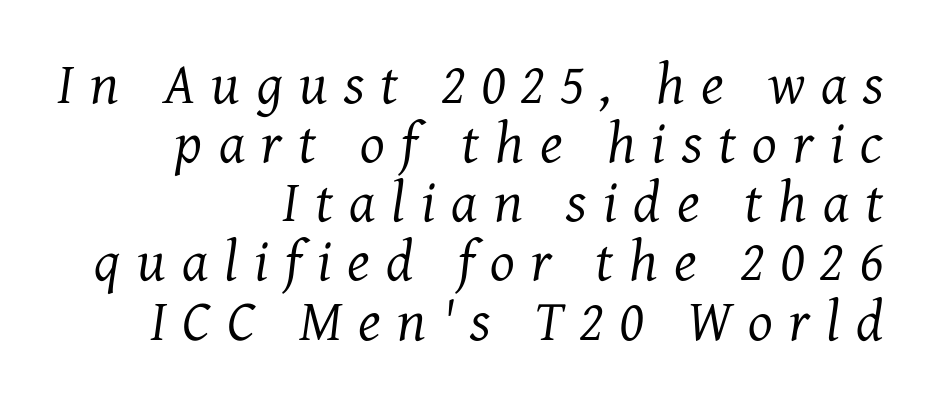
{"serif": "yes", "italic": "yes", "lean": "right", "slant_degrees": 7, "bold": "no", "weight": "regular", "width": "normal", "stroke_contrast": "medium", "x_height": "medium", "monospaced": "no", "underline": "no", "align": "right", "line_spacing": "tight", "line_spacing_ratio": 1.02, "letter_spacing": "wide", "letter_spacing_em": 0.28, "glyph_px": 58}
